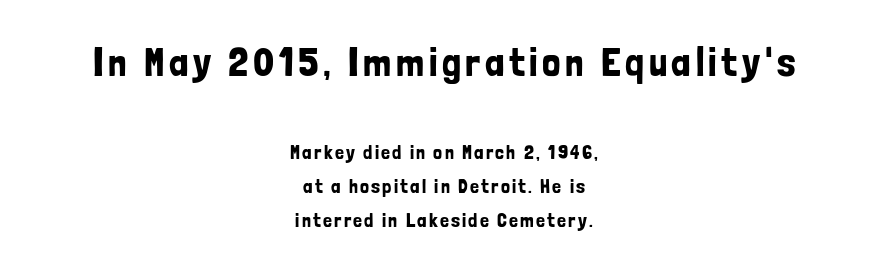
Q: Is the text italic (slanted)? A: No, it is upright.
Q: Is the typeface a serif or a sans-serif typeface? A: Sans-serif.
Q: Is the text underlined? A: No.
Q: How is the paragraph aligned? A: Centered.
Q: Which block of text is set in a larger size, the first (top) or the second (bottom)? A: The first (top) one.
Q: Width (condensed, normal, or wide)? A: Condensed.
Q: Stroke contrast? A: Low.
Q: x-height? A: Medium.
Q: Monospaced? A: No.
